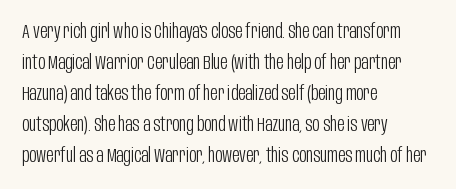
The face looks like a standard text weight, possibly lighter. The type is set solid horizontally, with unmodified tracking. The lettering stays uniformly vertical, giving the passage a roman look. Leading: standard. Casual observation: everything's shoved over to the left.
